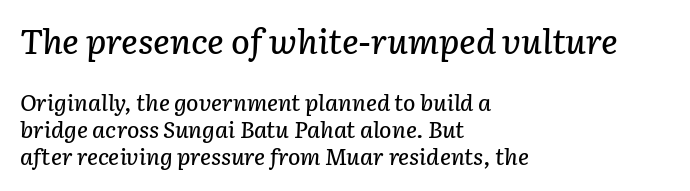
{"italic": "yes", "lean": "right", "slant_degrees": 3, "width": "normal", "stroke_contrast": "low", "x_height": "medium", "monospaced": "no", "underline": "no", "align": "left", "line_spacing_ratio": 1.17, "letter_spacing": "normal", "letter_spacing_em": 0.0, "larger_block": "first", "size_ratio": 1.52, "glyph_px": 35}
